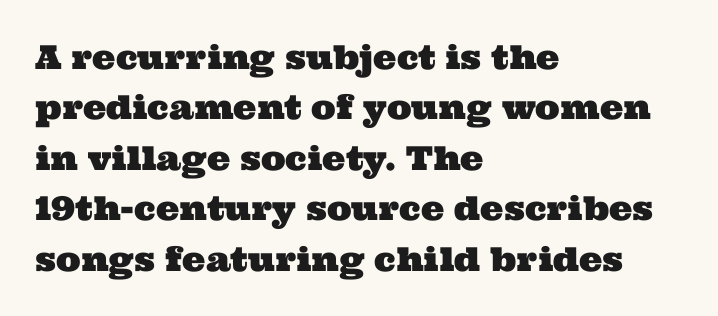
{"serif": "yes", "width": "wide", "stroke_contrast": "medium", "x_height": "medium", "monospaced": "no", "underline": "no", "align": "left", "line_spacing": "normal", "line_spacing_ratio": 1.53, "letter_spacing": "normal", "letter_spacing_em": 0.0, "glyph_px": 33}
